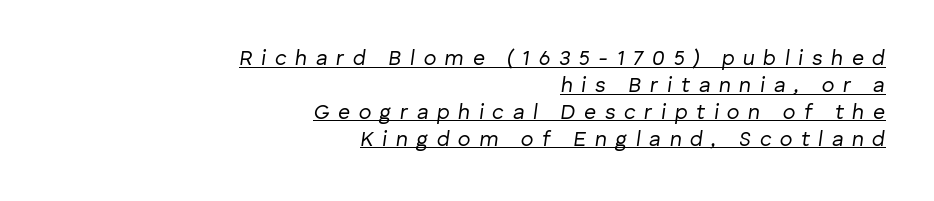
Q: Is the text bold? A: No.
Q: Is the text italic (slanted)? A: Yes, it leans right by about 8 degrees.
Q: Is the text underlined? A: Yes.
Q: How is the paragraph aligned? A: Right-aligned.
Q: Is the spacing between letters normal or unusually wide? A: Unusually wide.
Q: Is the spacing between lines tight, normal or loose? A: Normal.
